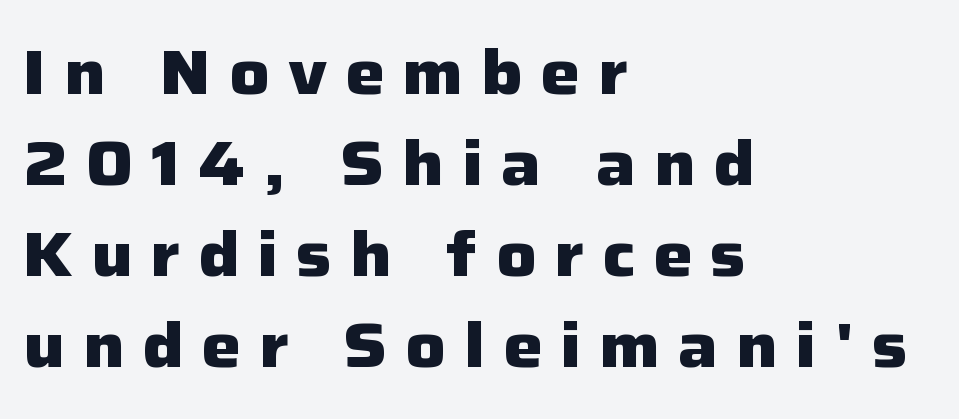
Q: Is the text bold? A: Yes.
Q: Is the text italic (slanted)? A: No, it is upright.
Q: Is the typeface a serif or a sans-serif typeface? A: Sans-serif.
Q: Is the text underlined? A: No.
Q: How is the paragraph aligned? A: Left-aligned.
Q: Is the spacing between letters normal or unusually wide? A: Unusually wide.
Q: Is the spacing between lines tight, normal or loose? A: Normal.
Q: Width (condensed, normal, or wide)? A: Normal.
Q: Stroke contrast? A: Low.
Q: x-height? A: Medium.
Q: Monospaced? A: No.
